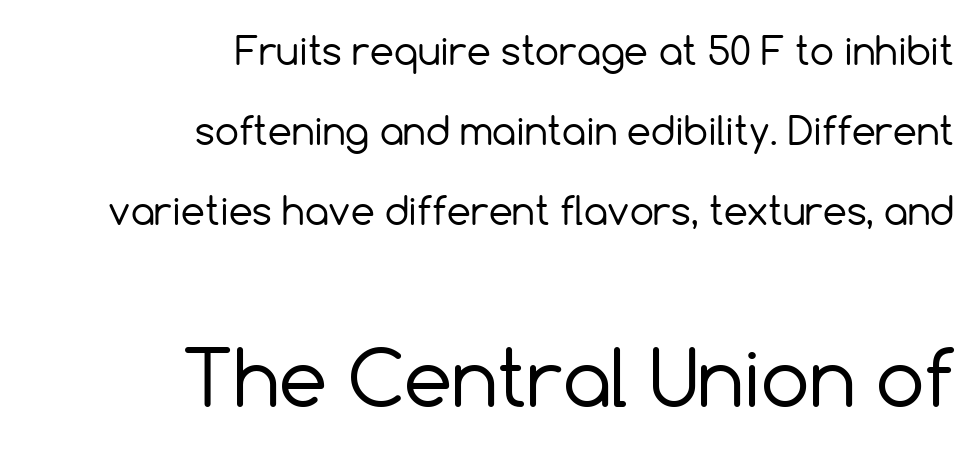
The image shows 77 px regular-weight sans-serif type, upright; set right-aligned, loose line spacing (2.11x), normal letter spacing, not underlined; the second (bottom) block is 2.03x larger; a medium x-height.
